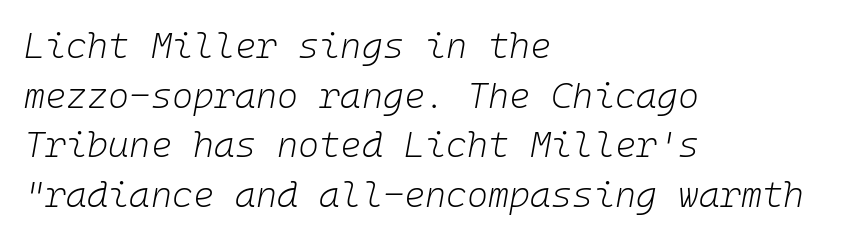
Q: Is the text bold? A: No.
Q: Is the text italic (slanted)? A: Yes, it leans right by about 10 degrees.
Q: Is the text underlined? A: No.
Q: How is the paragraph aligned? A: Left-aligned.
Q: Is the spacing between letters normal or unusually wide? A: Normal.
Q: Is the spacing between lines tight, normal or loose? A: Normal.
Q: Width (condensed, normal, or wide)? A: Normal.
Q: Stroke contrast? A: Low.
Q: x-height? A: Medium.
Q: Monospaced? A: Yes.
